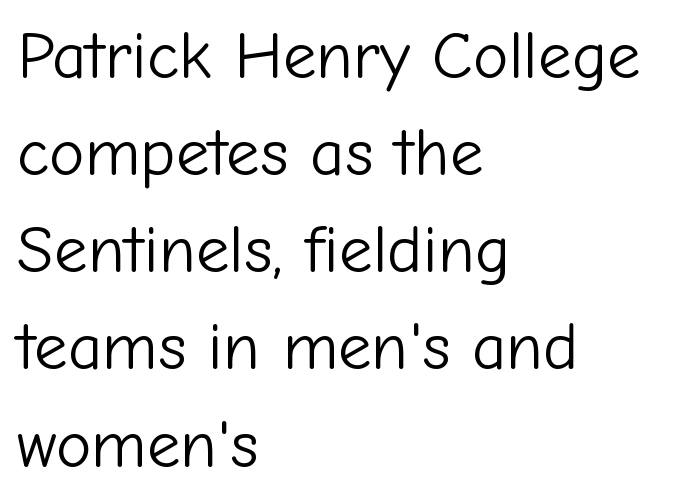
{"serif": "no", "italic": "no", "bold": "no", "weight": "light", "width": "normal", "stroke_contrast": "low", "x_height": "medium", "monospaced": "no", "underline": "no", "align": "left", "line_spacing": "normal", "line_spacing_ratio": 1.45, "letter_spacing": "normal", "letter_spacing_em": 0.0, "glyph_px": 67}
